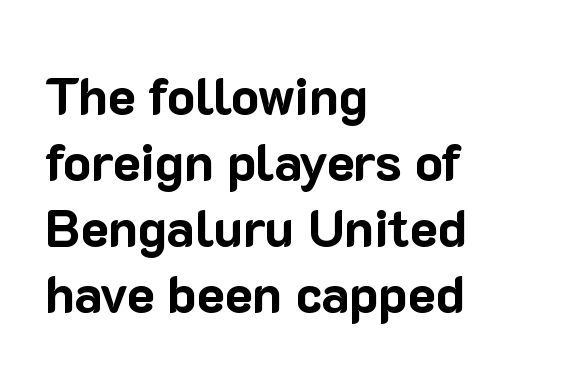
These words are printed bold, with thick strokes throughout. Underline: absent. This rendering leaves character spacing at its baseline value. Students, observe: this is what conventionally led text looks like. Vertical strokes here are truly vertical. The letters carry no serifs — their stems end cleanly without finishing strokes.
